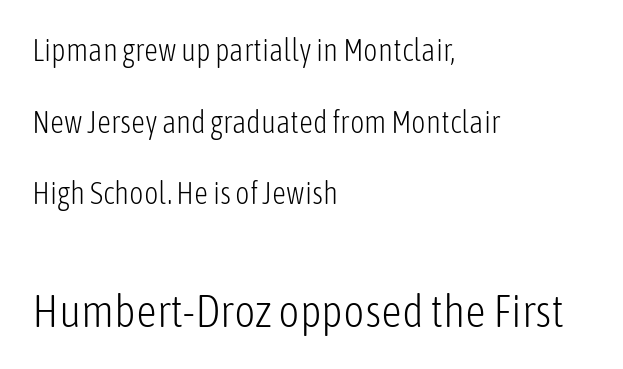
All the whitespace from short lines collects on the right. Compared with typical body copy, the letter spacing here is the same. Every character sits straight up, as roman type does. Type size steps up from the first block to the second. This reads as an unemphasized weight, regular at the heaviest. The rendering uses natural spacing where letterforms have individual widths.
